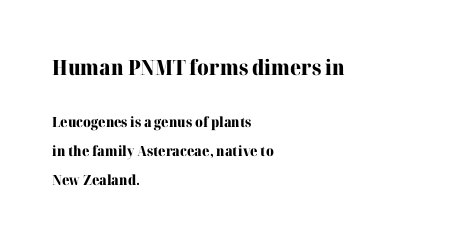
The image shows 21 px bold type, upright; set left-aligned, loose line spacing (2.06x), normal letter spacing, not underlined; the first (top) block is 1.5x larger.
